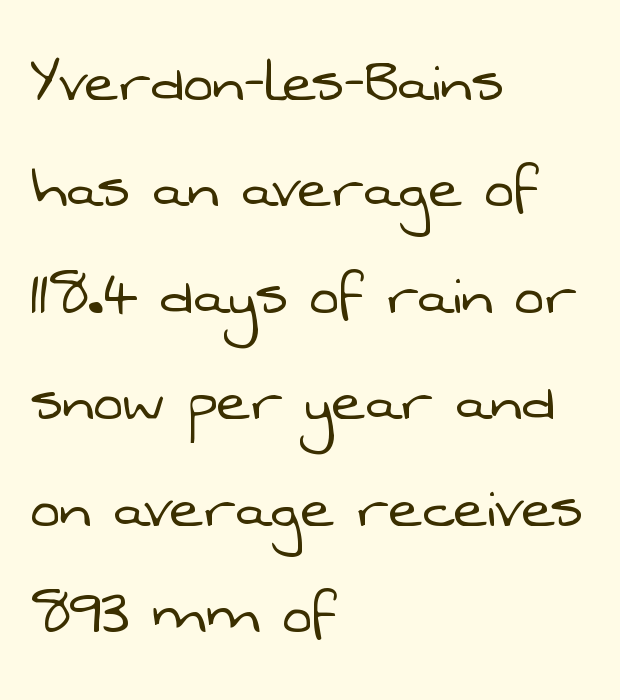
{"serif": "no", "bold": "no", "weight": "light", "width": "normal", "stroke_contrast": "low", "x_height": "medium", "monospaced": "no", "underline": "no", "align": "left", "line_spacing": "normal", "line_spacing_ratio": 1.5, "letter_spacing": "normal", "letter_spacing_em": 0.0, "glyph_px": 71}
